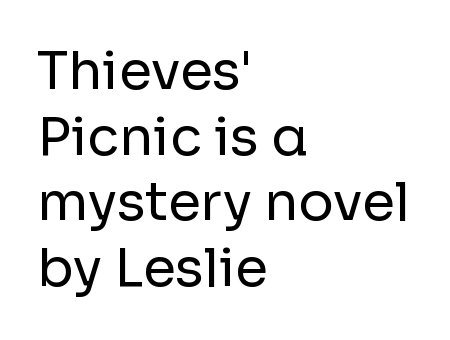
Q: Is the text bold? A: No.
Q: Is the text italic (slanted)? A: No, it is upright.
Q: Is the typeface a serif or a sans-serif typeface? A: Sans-serif.
Q: Is the text underlined? A: No.
Q: How is the paragraph aligned? A: Left-aligned.
Q: Is the spacing between letters normal or unusually wide? A: Normal.
Q: Width (condensed, normal, or wide)? A: Normal.
Q: Stroke contrast? A: Low.
Q: x-height? A: Medium.
Q: Monospaced? A: No.
